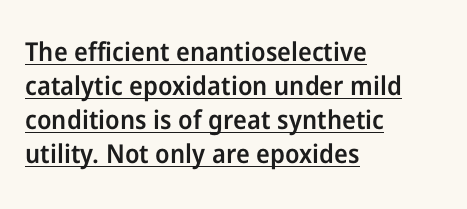
{"italic": "no", "bold": "semi", "underline": "yes", "align": "left", "line_spacing": "normal", "line_spacing_ratio": 1.31, "letter_spacing": "normal", "letter_spacing_em": 0.0, "glyph_px": 26}
